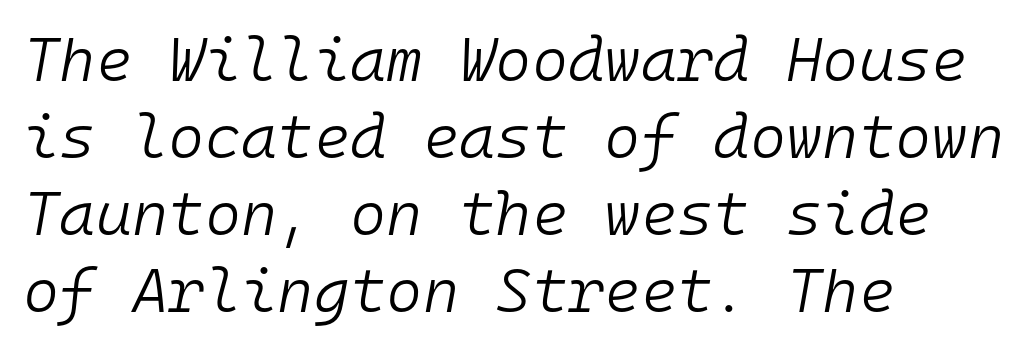
The image shows 62 px light type, italic (leaning right), monospaced; set left-aligned, line spacing 1.24x, normal letter spacing, not underlined; low stroke contrast and a medium x-height.
